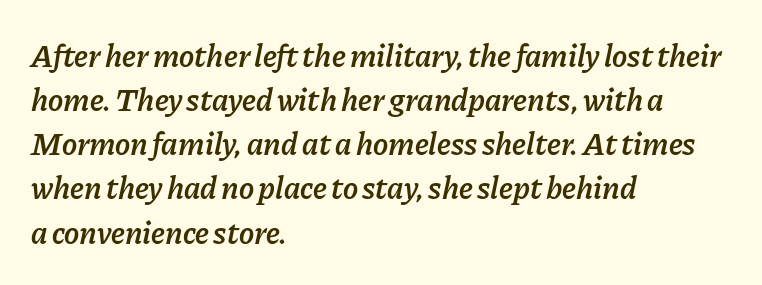
Visually the block forms a straight wall on the left and a jagged coastline on the right. Notice how the stems are inclined rather than vertical — that's the hallmark of italics. The lines sit at an ordinary, default distance from one another. This sample has the flowing, uneven cadence of proportional lettering.
